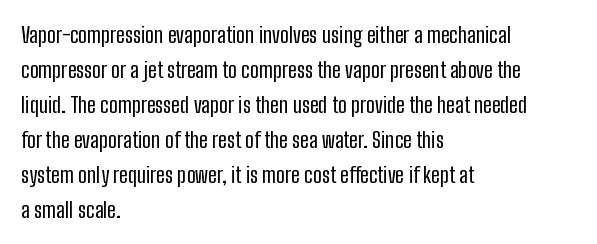
Every stem runs plumb, perpendicular to the baseline. Ink coverage per letter is moderate at most. Does extra space separate the letters? No, they use regular spacing. Line starts are locked; line ends wander. If you measured baseline to baseline, you'd find a middling distance.
